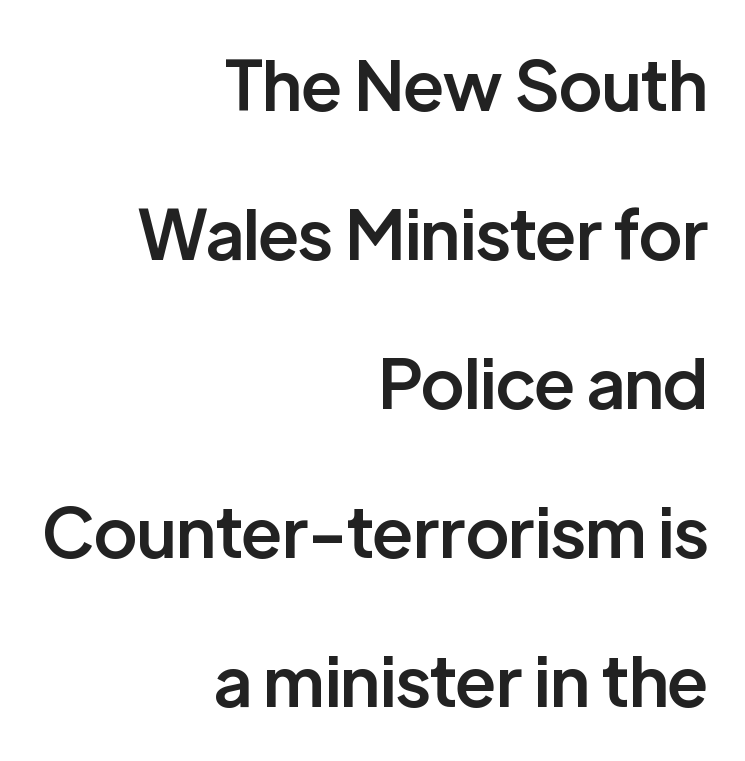
Q: Is the text bold? A: Semi-bold.
Q: Is the text italic (slanted)? A: No, it is upright.
Q: Is the typeface a serif or a sans-serif typeface? A: Sans-serif.
Q: Is the text underlined? A: No.
Q: How is the paragraph aligned? A: Right-aligned.
Q: Is the spacing between letters normal or unusually wide? A: Normal.
Q: Is the spacing between lines tight, normal or loose? A: Loose.
Q: Width (condensed, normal, or wide)? A: Normal.
Q: Stroke contrast? A: Low.
Q: x-height? A: Medium.
Q: Monospaced? A: No.
